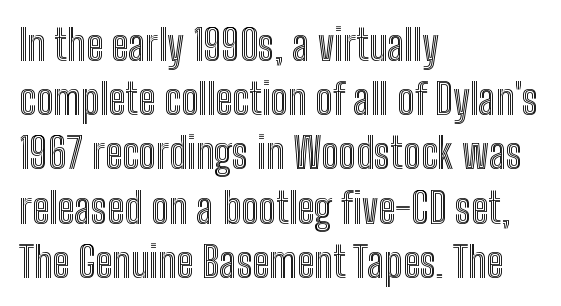
Q: Is the text italic (slanted)? A: No, it is upright.
Q: Is the text underlined? A: No.
Q: How is the paragraph aligned? A: Left-aligned.
Q: Is the spacing between letters normal or unusually wide? A: Normal.
Q: Is the spacing between lines tight, normal or loose? A: Normal.
Q: Width (condensed, normal, or wide)? A: Condensed.
Q: x-height? A: Medium.
Q: Monospaced? A: No.
